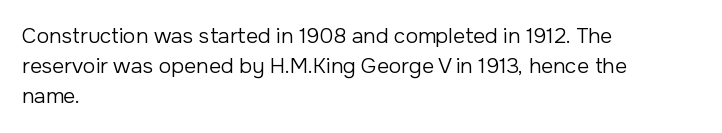
The image shows 21 px text type, upright; set left-aligned, normal line spacing (1.44x), normal letter spacing, not underlined.
